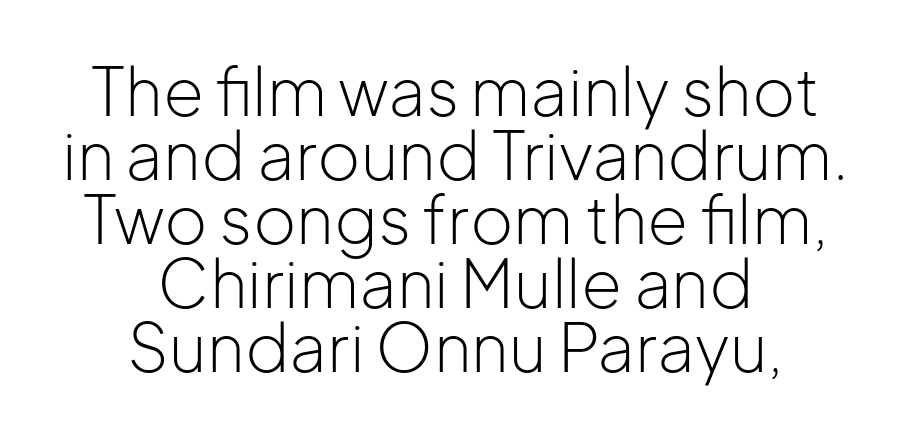
If you measured baseline to baseline, you'd find a short distance. Here the designer chose a conventional face with non-uniform glyph widths. No italicization has been applied; the sample stays upright. Glyph-to-glyph distance matches everyday printed text.
